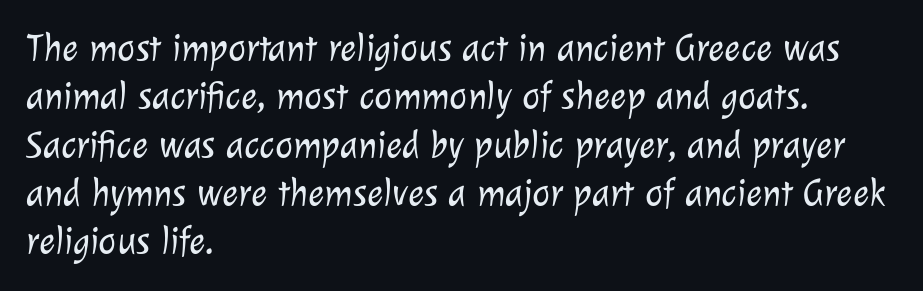
The image shows 38 px light sans-serif type; set left-aligned, normal line spacing (1.27x), normal letter spacing, not underlined; low stroke contrast and a medium x-height.
